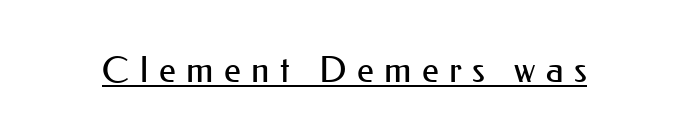
The image shows 36 px regular-weight sans-serif type, upright; set unusually wide letter spacing (+0.29 em), underlined; medium stroke contrast and a small x-height.
